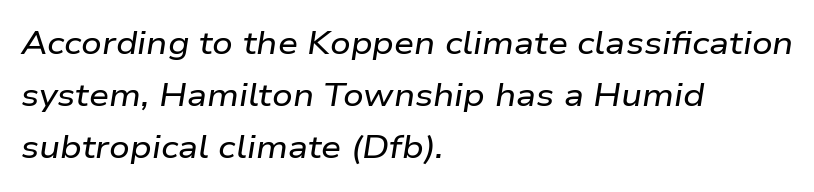
The image shows 32 px wide type, italic (leaning right); set left-aligned, normal line spacing (1.63x), normal letter spacing, not underlined; low stroke contrast and a medium x-height.
